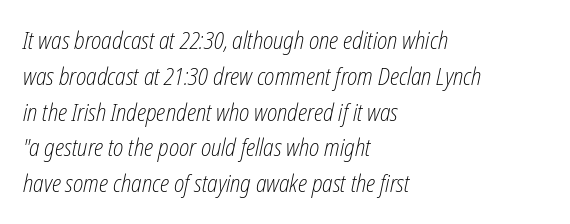
Q: Is the text bold? A: No.
Q: Is the text italic (slanted)? A: Yes, it leans right by about 12 degrees.
Q: Is the text underlined? A: No.
Q: How is the paragraph aligned? A: Left-aligned.
Q: Is the spacing between letters normal or unusually wide? A: Normal.
Q: Is the spacing between lines tight, normal or loose? A: Normal.
